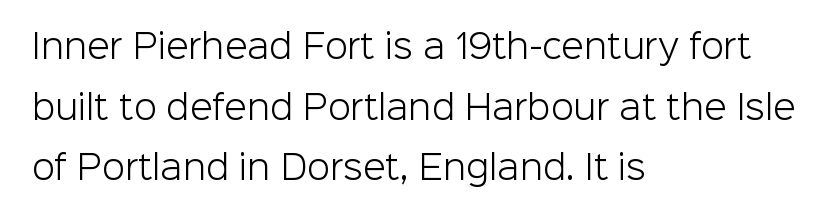
Q: Is the text bold? A: No.
Q: Is the text italic (slanted)? A: No, it is upright.
Q: Is the typeface a serif or a sans-serif typeface? A: Sans-serif.
Q: Is the text underlined? A: No.
Q: How is the paragraph aligned? A: Left-aligned.
Q: Is the spacing between letters normal or unusually wide? A: Normal.
Q: Width (condensed, normal, or wide)? A: Normal.
Q: Stroke contrast? A: Low.
Q: x-height? A: Medium.
Q: Monospaced? A: No.
